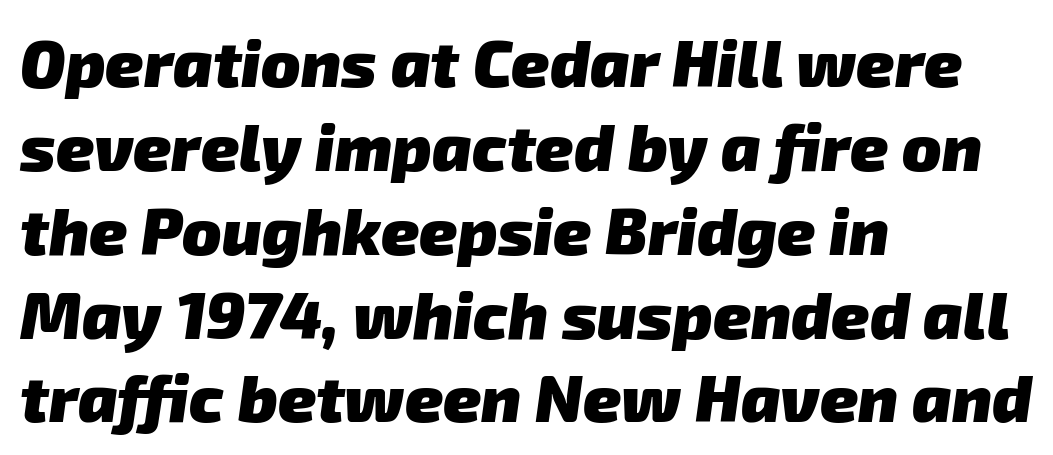
{"serif": "no", "bold": "yes", "weight": "heavy", "width": "normal", "stroke_contrast": "low", "x_height": "medium", "monospaced": "no", "underline": "no", "align": "left", "line_spacing": "normal", "line_spacing_ratio": 1.29, "letter_spacing": "normal", "letter_spacing_em": 0.0, "glyph_px": 65}
